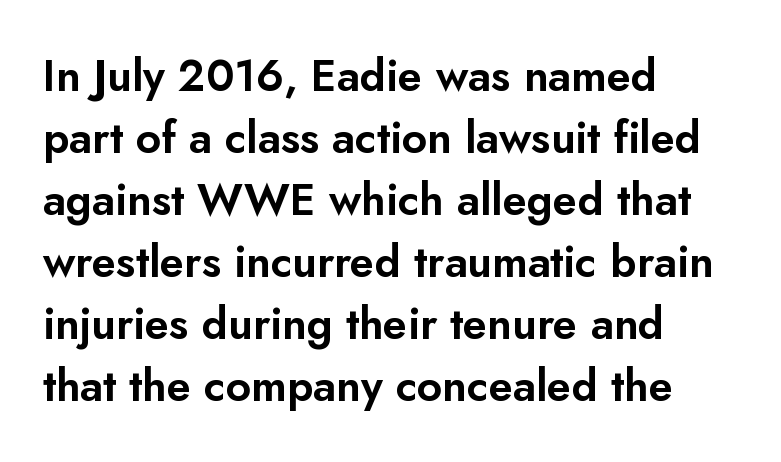
Bare-footed words on every line. Character widths vary here, with narrow letters taking less room than wide ones. Between one letter and the next there's only the usual sliver of space. Interline gaps are of average width in this sample. Typeset ragged right — the left edge is the straight one. These lines were composed using upright roman letters.
